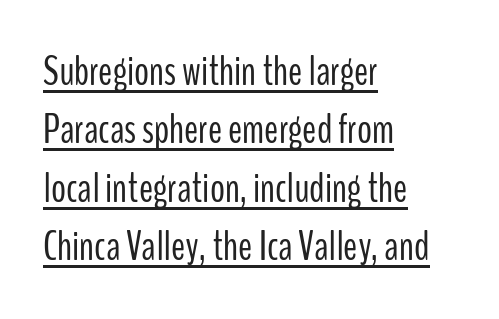
No feet cap the strokes, marking this as sans-serif type. Where is the straight margin? On the left. Beneath each row of characters lies a ruled line. Between one letter and the next there's only the usual sliver of space. This reads as an unemphasized weight, regular at the heaviest. Reading down the column, the eye jumps a familiar distance to each next line.
